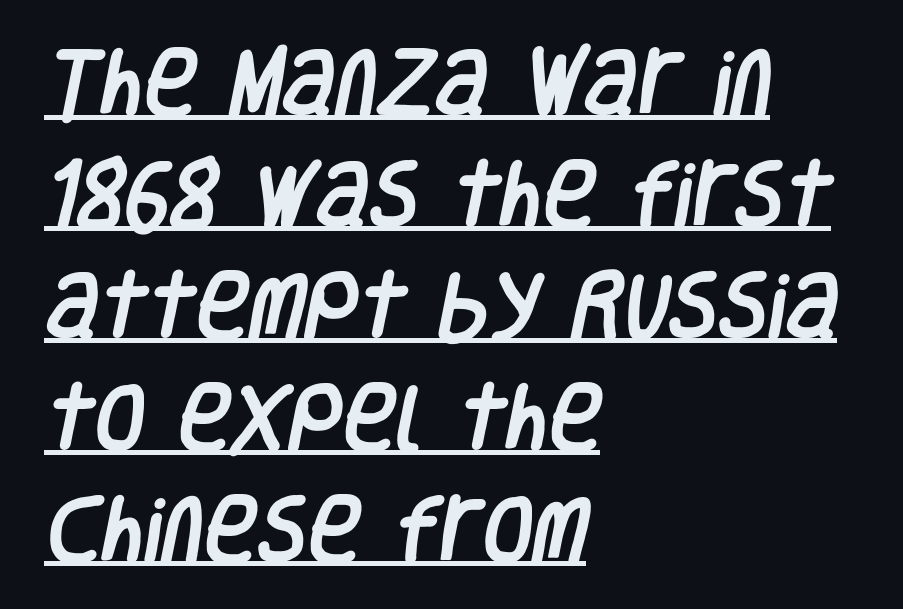
The image shows 73 px condensed sans-serif type; set left-aligned, normal line spacing (1.53x), normal letter spacing, underlined; low stroke contrast and a large x-height.
